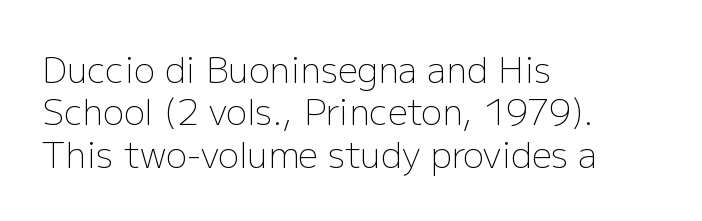
The image shows 35 px light sans-serif type, upright; set left-aligned, line spacing 1.21x, normal letter spacing, not underlined; low stroke contrast and a medium x-height.
